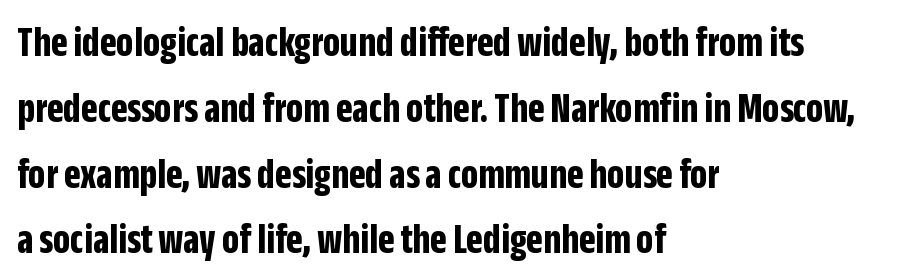
Q: Is the text bold? A: Yes.
Q: Is the text italic (slanted)? A: No, it is upright.
Q: Is the typeface a serif or a sans-serif typeface? A: Sans-serif.
Q: Is the text underlined? A: No.
Q: How is the paragraph aligned? A: Left-aligned.
Q: Is the spacing between letters normal or unusually wide? A: Normal.
Q: Is the spacing between lines tight, normal or loose? A: Normal.
Q: Width (condensed, normal, or wide)? A: Condensed.
Q: Stroke contrast? A: Low.
Q: x-height? A: Large.
Q: Monospaced? A: No.
